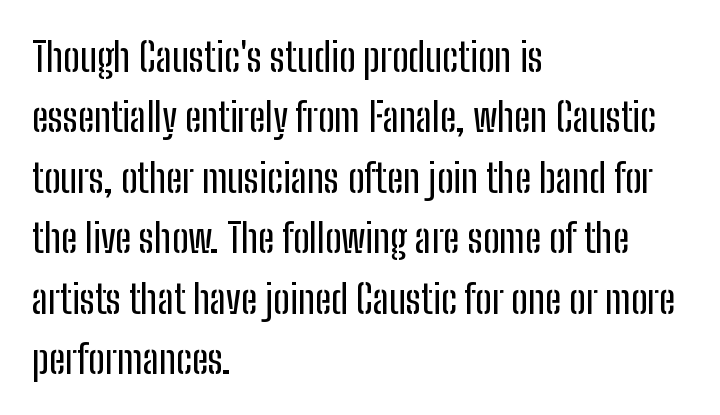
Decoration check: the copy has no underline. Every row of glyphs begins at an identical x-position on the left. Observe the ordinary spacing: letters are neighbours, not strangers. The face used here is proportionally spaced, like ordinary book or web type. Interline gaps are of average width in this sample.
